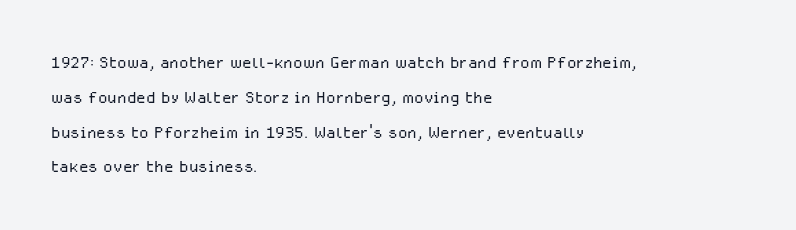
{"italic": "no", "bold": "no", "underline": "no", "align": "left", "line_spacing": "normal", "line_spacing_ratio": 1.58, "letter_spacing": "normal", "letter_spacing_em": 0.0, "glyph_px": 22}
